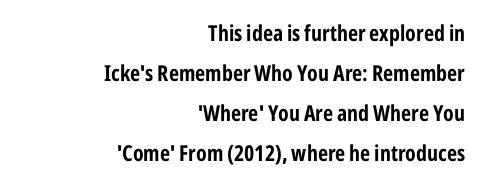
The image shows 22 px bold type, upright; set right-aligned, line spacing 1.82x, normal letter spacing, not underlined.
